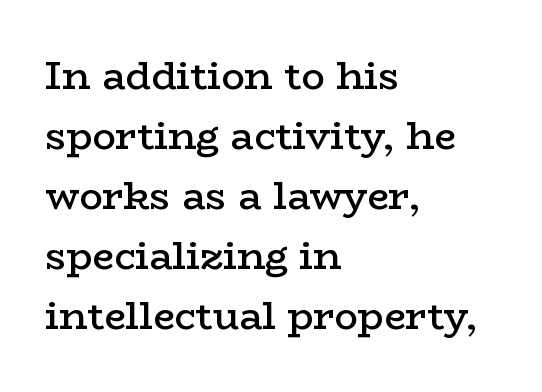
The image shows 39 px semibold, wide serif type, upright; set left-aligned, normal line spacing (1.54x), normal letter spacing, not underlined; low stroke contrast and a medium x-height.
